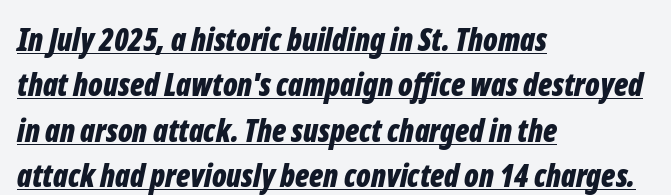
The passage shown is typed in a proportional face where columns would drift. Heft: maximum for text — a bold. Glance below the letters and you will spot a drawn line. Nobody touched the tracking dial on this one.
